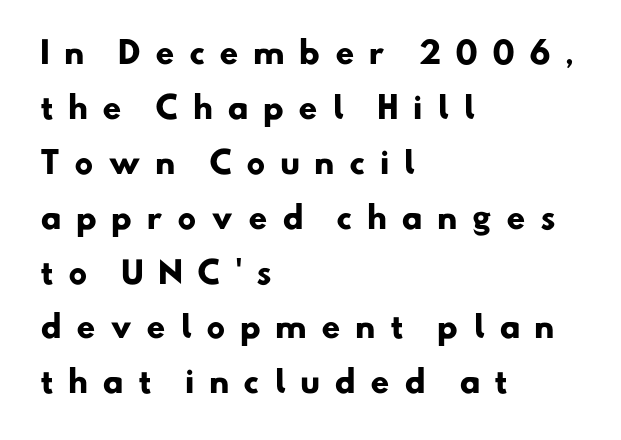
{"serif": "no", "bold": "yes", "weight": "heavy", "width": "normal", "stroke_contrast": "low", "x_height": "small", "monospaced": "no", "underline": "no", "align": "left", "line_spacing_ratio": 1.83, "letter_spacing": "wide", "letter_spacing_em": 0.47, "glyph_px": 30}
